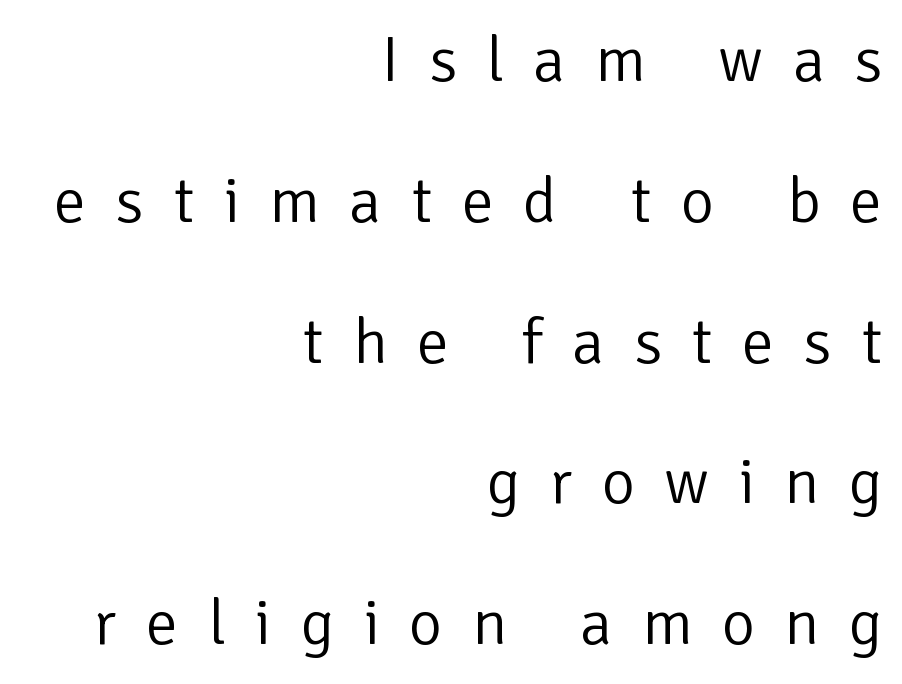
{"serif": "no", "italic": "no", "bold": "no", "weight": "light", "width": "normal", "stroke_contrast": "low", "x_height": "medium", "monospaced": "no", "underline": "no", "align": "right", "line_spacing": "loose", "line_spacing_ratio": 2.2, "letter_spacing": "wide", "letter_spacing_em": 0.46, "glyph_px": 64}
